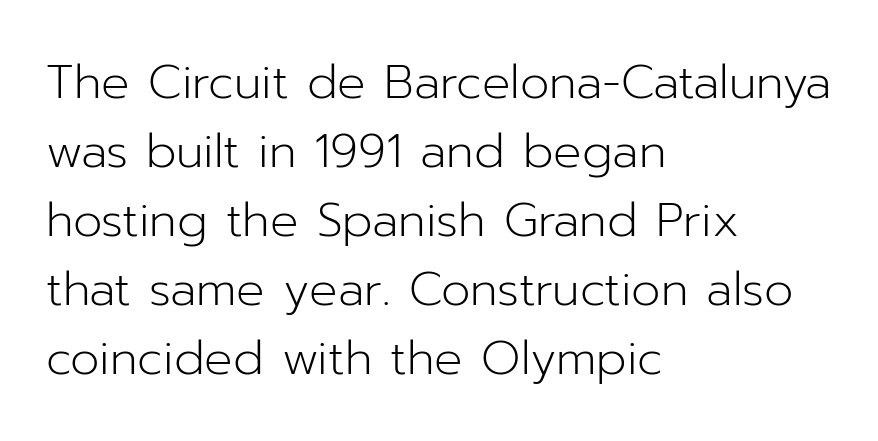
The image shows 47 px light sans-serif type, upright; set left-aligned, normal line spacing (1.47x), normal letter spacing, not underlined; low stroke contrast and a medium x-height.
